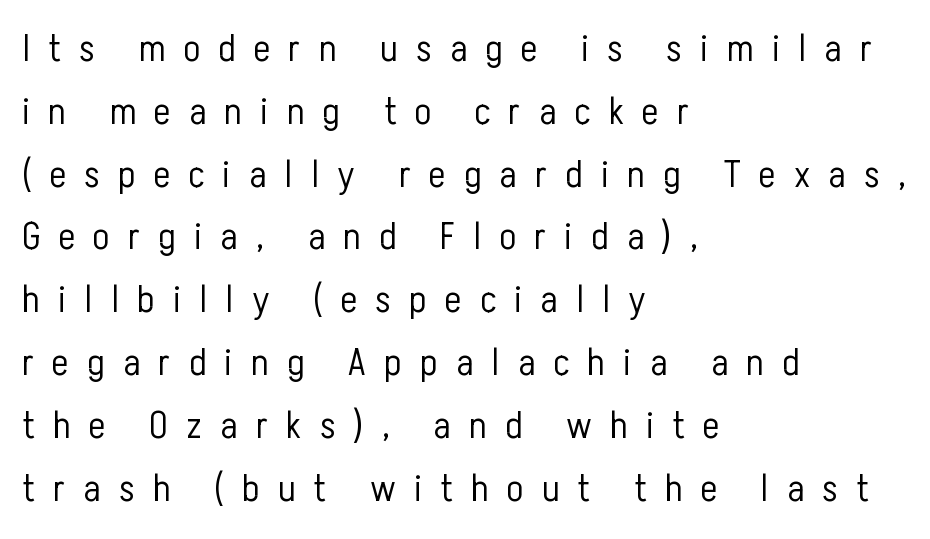
{"serif": "no", "italic": "no", "bold": "no", "weight": "light", "width": "condensed", "stroke_contrast": "low", "x_height": "medium", "monospaced": "no", "underline": "no", "align": "left", "line_spacing": "normal", "line_spacing_ratio": 1.61, "letter_spacing": "wide", "letter_spacing_em": 0.47, "glyph_px": 39}
